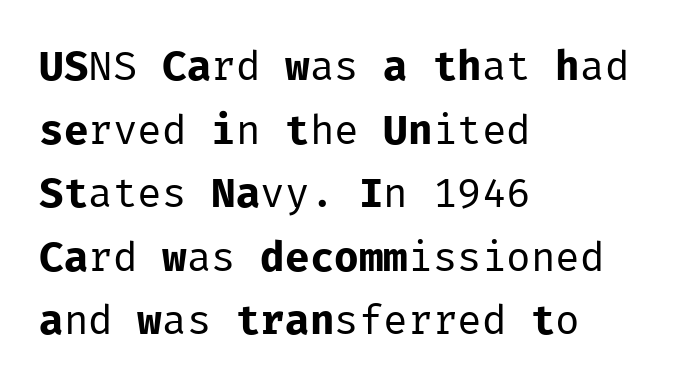
Posture: vertical. Does the type have serifs? No, each stem ends abruptly. Lines of text with bare space underneath. The passage shown is not bold in any degree. Is the letter spacing exaggerated? No — it looks like the ordinary default. Typeset ragged right — the left edge is the straight one.
